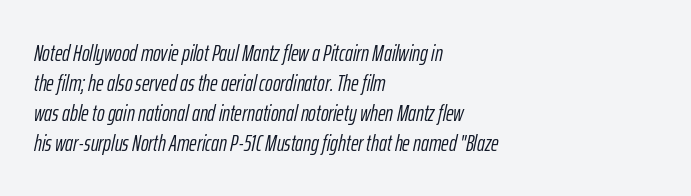
Q: Is the text bold? A: No.
Q: Is the text italic (slanted)? A: Yes, it leans right by about 12 degrees.
Q: Is the text underlined? A: No.
Q: How is the paragraph aligned? A: Left-aligned.
Q: Is the spacing between letters normal or unusually wide? A: Normal.
Q: Is the spacing between lines tight, normal or loose? A: Normal.
